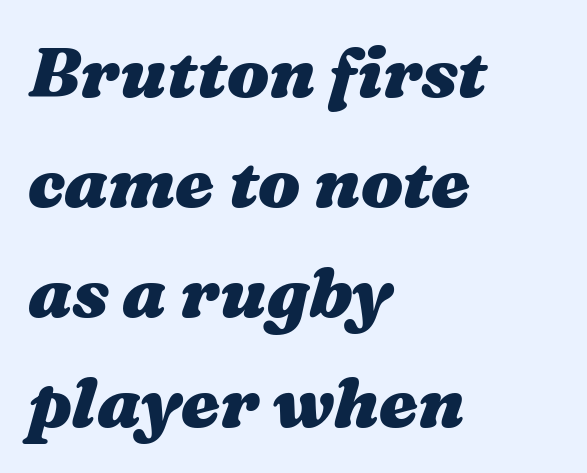
Is this a fixed-width face? No — the glyphs have proportional, varying widths. Tracking here is standard; glyphs follow each other at the usual distance. A dark, heavy texture on the line: the type is bold. The rendering anchors every line to the left-hand side. Would a proofreader flag this as italicized? Yes. Quick note: underline off.
